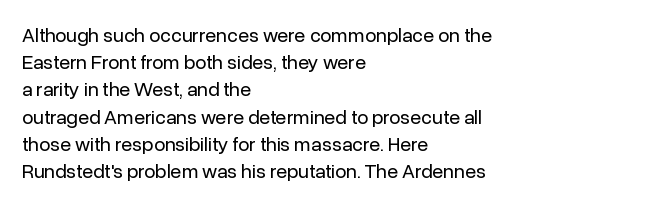
The text block is weighted toward the left margin, trailing off unevenly rightward. Summary of vertical rhythm: regular, with standard interline spacing. Spacing between characters is what you'd get straight out of the box. The letterforms sit at book weight or below.
